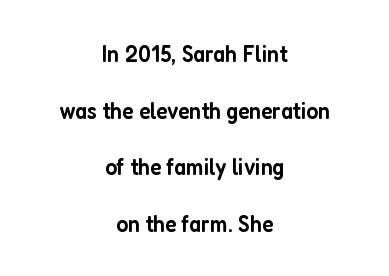
Q: Is the text bold? A: Semi-bold.
Q: Is the text italic (slanted)? A: No, it is upright.
Q: Is the text underlined? A: No.
Q: How is the paragraph aligned? A: Centered.
Q: Is the spacing between letters normal or unusually wide? A: Normal.
Q: Is the spacing between lines tight, normal or loose? A: Loose.
